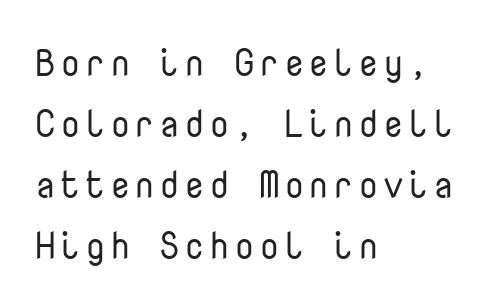
The image shows 37 px regular-weight sans-serif type, upright, monospaced; set left-aligned, normal line spacing (1.65x), not underlined; low stroke contrast and a medium x-height.
